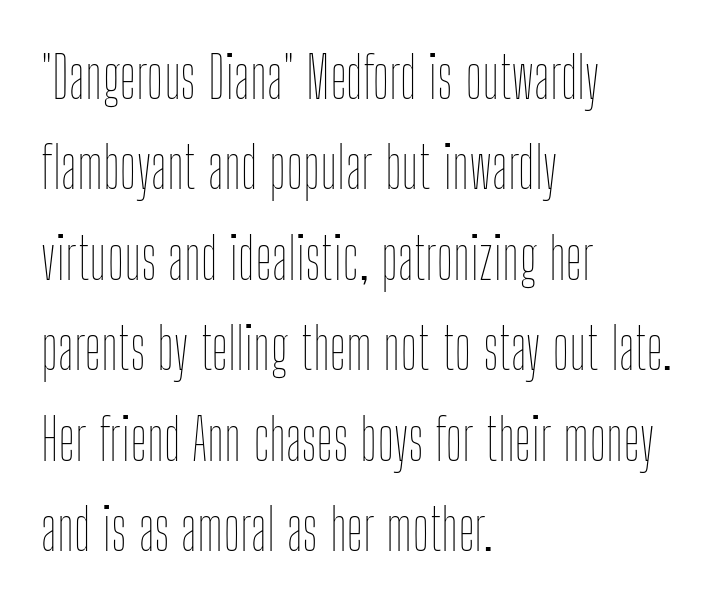
{"italic": "no", "bold": "no", "weight": "thin", "width": "condensed", "stroke_contrast": "low", "x_height": "medium", "monospaced": "no", "underline": "no", "align": "left", "line_spacing": "normal", "line_spacing_ratio": 1.56, "letter_spacing": "normal", "letter_spacing_em": 0.0, "glyph_px": 58}
